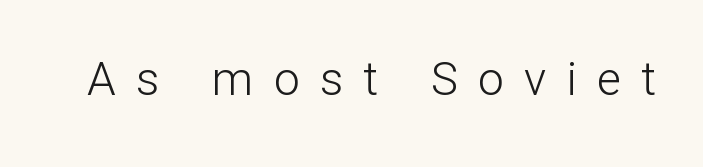
{"serif": "no", "italic": "no", "bold": "no", "weight": "light", "width": "normal", "stroke_contrast": "low", "x_height": "medium", "monospaced": "no", "underline": "no", "letter_spacing": "wide", "letter_spacing_em": 0.44, "glyph_px": 46}
